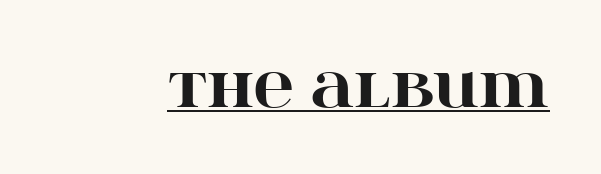
The image shows 55 px heavy, wide serif type, upright; set normal letter spacing, underlined; high stroke contrast and a large x-height.
